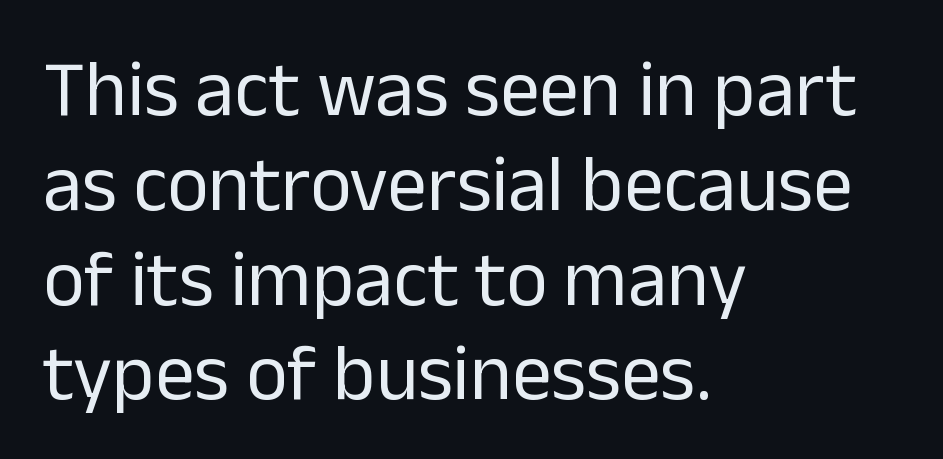
The image shows 79 px regular-weight sans-serif type, upright; set left-aligned, line spacing 1.2x, normal letter spacing, not underlined; low stroke contrast and a medium x-height.
